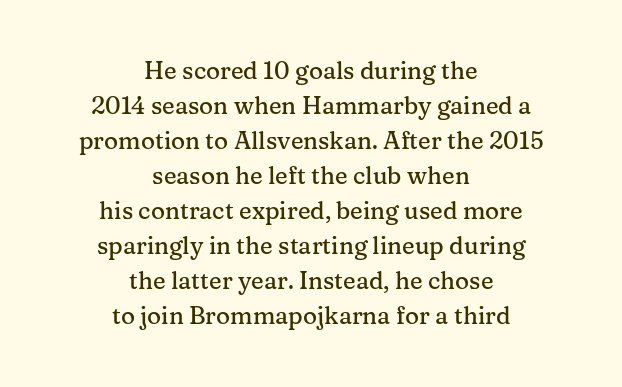
The image shows 24 px text type, upright; set centered, normal line spacing (1.46x), normal letter spacing, not underlined.
